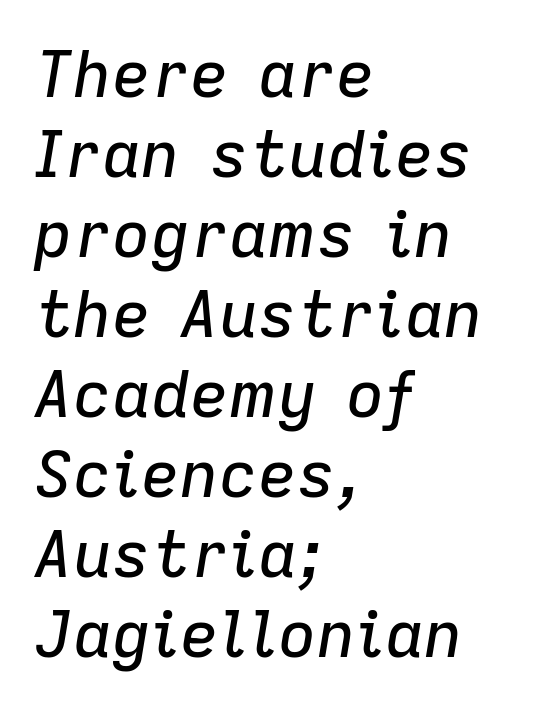
Tall strokes in this sample are angled rather than plumb. The line texture is even and compact thanks to regular tracking. Has an underline been added? It has not. Varying glyph widths throughout — classic text-font behaviour.
